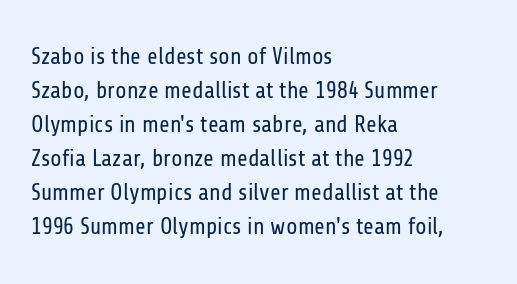
The type sits square on the baseline with zero lean. Stem width sits at or under what a default text font uses. Horizontally, the lines are justified to the leading edge only. This sample keeps an unexceptional amount of space between lines. The space beneath each line is pristine and unruled. There is no visible air inserted between adjacent glyphs.
